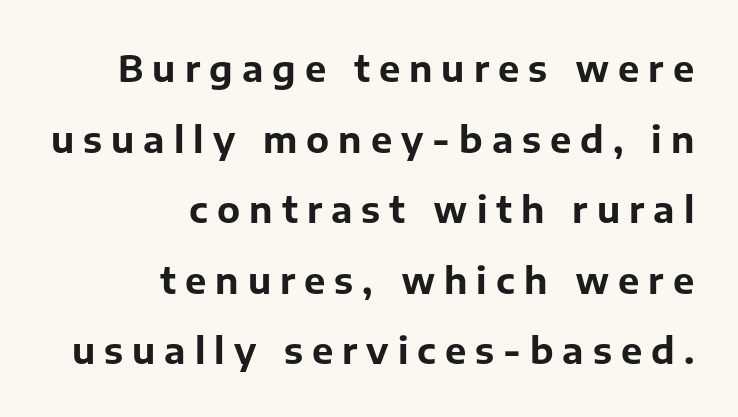
The image shows 36 px bold sans-serif type, upright; set right-aligned, loose line spacing (1.96x), unusually wide letter spacing (+0.25 em), not underlined; low stroke contrast and a medium x-height.
